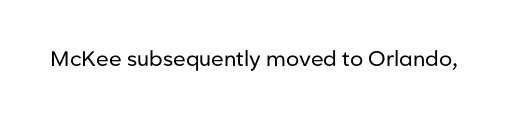
The passage shown is not underscored anywhere. The font's upright variant was chosen for this text. Stems here are at most as thick as an everyday book face. Observe the ordinary spacing: letters are neighbours, not strangers.
